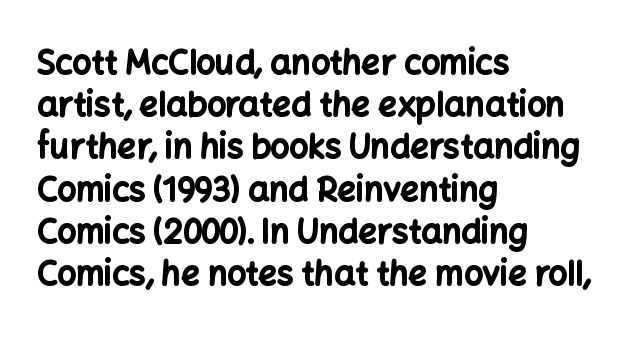
Q: Is the text bold? A: Yes.
Q: Is the text italic (slanted)? A: No, it is upright.
Q: Is the typeface a serif or a sans-serif typeface? A: Sans-serif.
Q: Is the text underlined? A: No.
Q: How is the paragraph aligned? A: Left-aligned.
Q: Is the spacing between letters normal or unusually wide? A: Normal.
Q: Is the spacing between lines tight, normal or loose? A: Normal.
Q: Width (condensed, normal, or wide)? A: Normal.
Q: Stroke contrast? A: Low.
Q: x-height? A: Medium.
Q: Monospaced? A: No.
